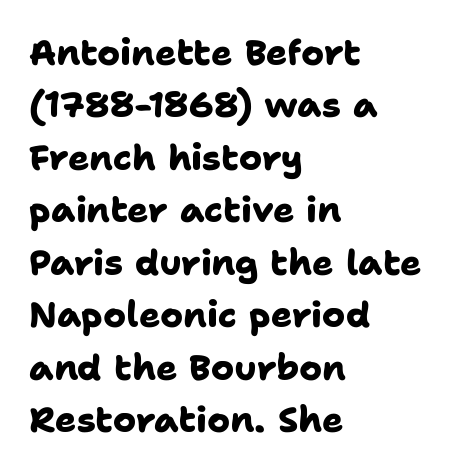
{"serif": "no", "bold": "yes", "weight": "heavy", "width": "normal", "stroke_contrast": "low", "x_height": "medium", "monospaced": "no", "underline": "no", "align": "left", "line_spacing": "normal", "line_spacing_ratio": 1.5, "letter_spacing": "normal", "letter_spacing_em": 0.0, "glyph_px": 35}
